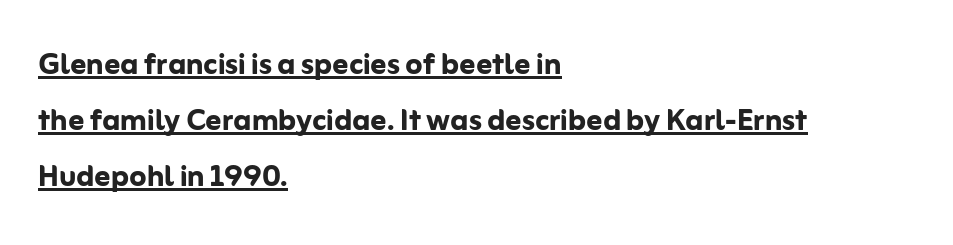
{"serif": "no", "italic": "no", "bold": "yes", "weight": "semibold", "width": "normal", "stroke_contrast": "low", "x_height": "medium", "monospaced": "no", "underline": "yes", "align": "left", "line_spacing": "normal", "line_spacing_ratio": 1.44, "letter_spacing": "normal", "letter_spacing_em": 0.0, "glyph_px": 39}
